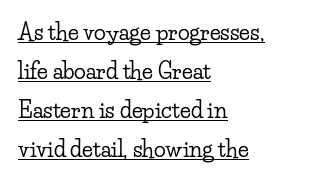
Q: Is the text italic (slanted)? A: No, it is upright.
Q: Is the text underlined? A: Yes.
Q: How is the paragraph aligned? A: Left-aligned.
Q: Is the spacing between letters normal or unusually wide? A: Normal.
